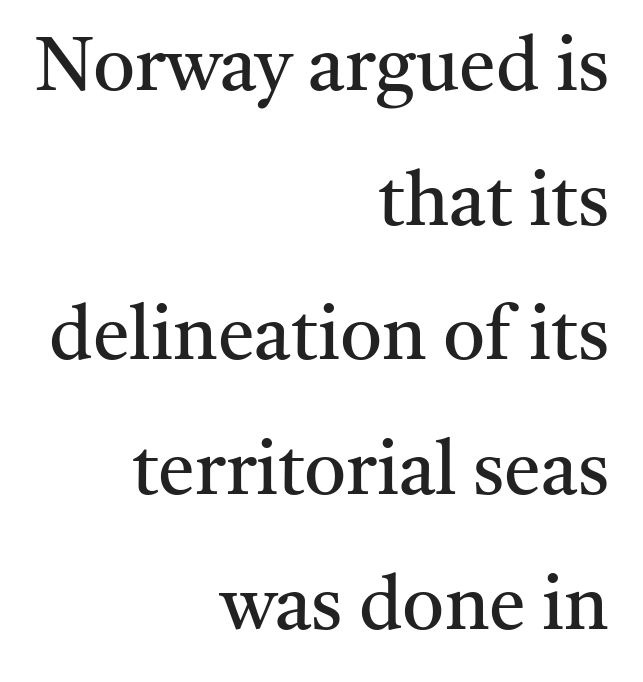
Reading down the block, your eye finds every line finishing at a fixed right position. Is this a fixed-width face? No — the glyphs have proportional, varying widths. The font family rendered here belongs to the serif group. The specimen omits any rule beneath the text block's lines.
